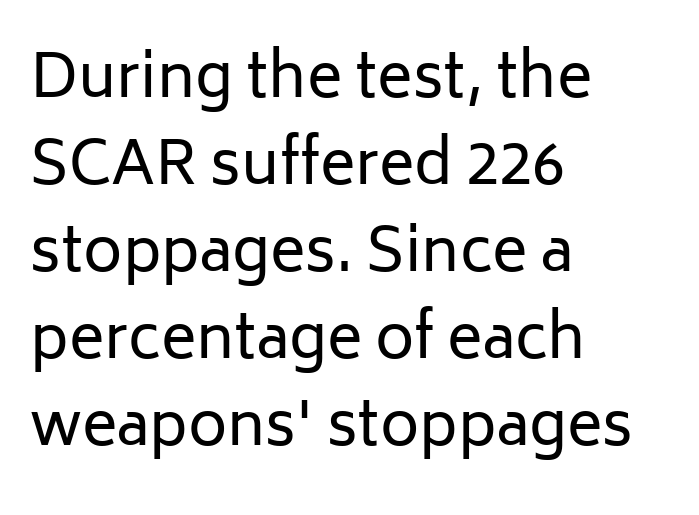
The image shows 60 px regular-weight sans-serif type, upright; set left-aligned, normal line spacing (1.45x), normal letter spacing, not underlined; low stroke contrast and a medium x-height.
